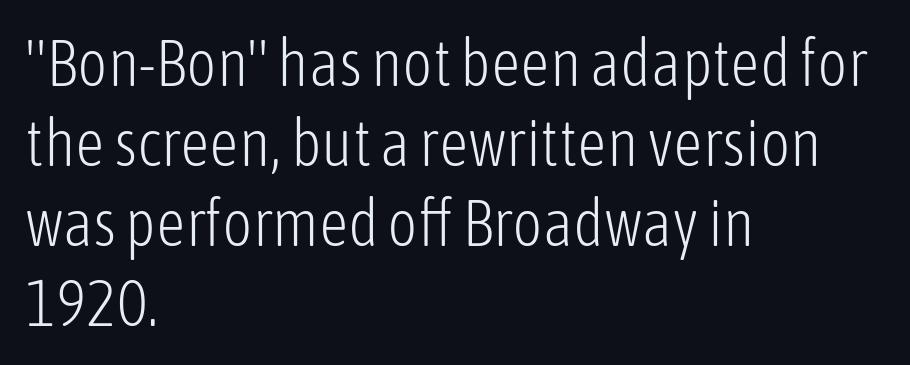
The image shows 65 px light, condensed sans-serif type, upright; set left-aligned, line spacing 1.23x, normal letter spacing, not underlined; low stroke contrast and a medium x-height.
